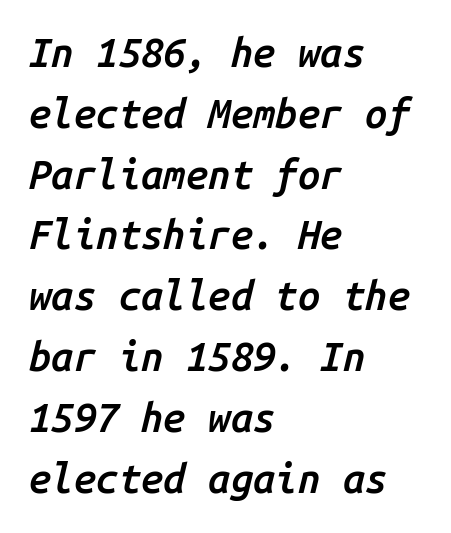
Q: Is the text bold? A: Semi-bold.
Q: Is the text italic (slanted)? A: Yes, it leans right by about 14 degrees.
Q: Is the text underlined? A: No.
Q: How is the paragraph aligned? A: Left-aligned.
Q: Is the spacing between letters normal or unusually wide? A: Normal.
Q: Is the spacing between lines tight, normal or loose? A: Normal.
Q: Width (condensed, normal, or wide)? A: Normal.
Q: Stroke contrast? A: Low.
Q: x-height? A: Medium.
Q: Monospaced? A: Yes.
